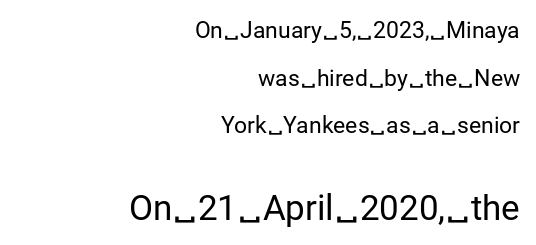
{"serif": "no", "italic": "no", "bold": "no", "weight": "regular", "width": "normal", "stroke_contrast": "low", "x_height": "medium", "monospaced": "no", "underline": "no", "align": "right", "line_spacing": "loose", "line_spacing_ratio": 2.07, "letter_spacing": "normal", "letter_spacing_em": 0.0, "larger_block": "second", "size_ratio": 1.52, "glyph_px": 35}
